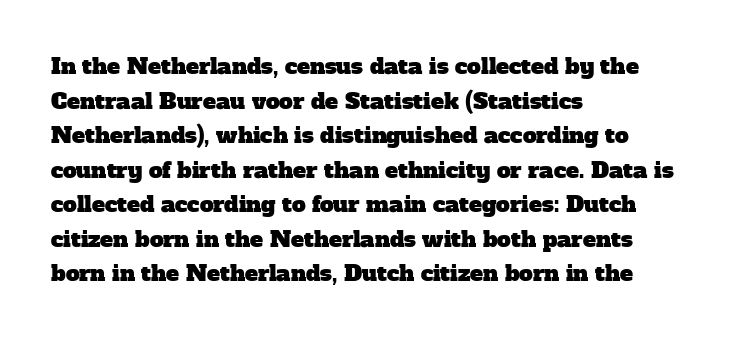
{"underline": "no", "align": "left", "line_spacing": "normal", "line_spacing_ratio": 1.57, "letter_spacing": "normal", "letter_spacing_em": 0.0, "glyph_px": 22}
